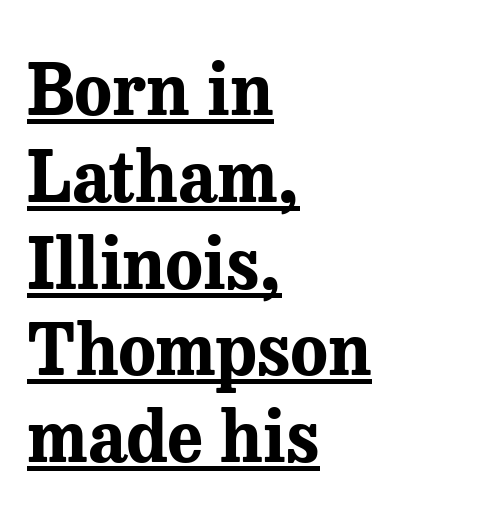
Q: Is the text bold? A: Yes.
Q: Is the text italic (slanted)? A: No, it is upright.
Q: Is the typeface a serif or a sans-serif typeface? A: Serif.
Q: Is the text underlined? A: Yes.
Q: How is the paragraph aligned? A: Left-aligned.
Q: Is the spacing between letters normal or unusually wide? A: Normal.
Q: Width (condensed, normal, or wide)? A: Normal.
Q: Stroke contrast? A: Medium.
Q: x-height? A: Medium.
Q: Monospaced? A: No.
